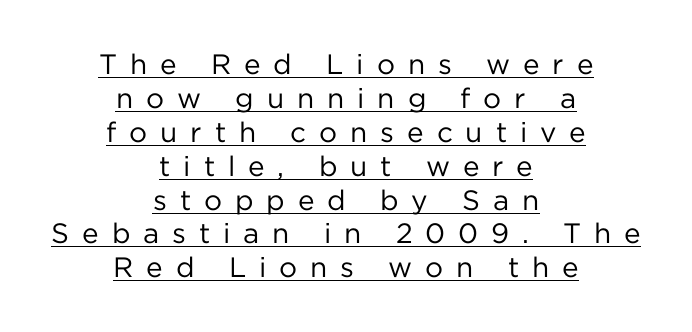
{"serif": "no", "italic": "no", "bold": "no", "weight": "regular", "width": "normal", "stroke_contrast": "low", "x_height": "medium", "monospaced": "no", "underline": "yes", "align": "center", "line_spacing_ratio": 1.21, "letter_spacing": "wide", "letter_spacing_em": 0.46, "glyph_px": 28}
